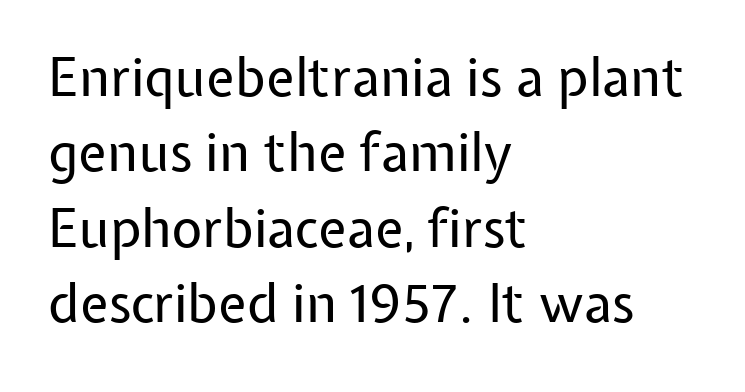
Is this a fixed-width face? No — the glyphs have proportional, varying widths. A typesetter would call this zero additional tracking. Nothing sits at the stroke ends, so this counts as sans-serif. The leading is moderate, giving the passage an even texture.
